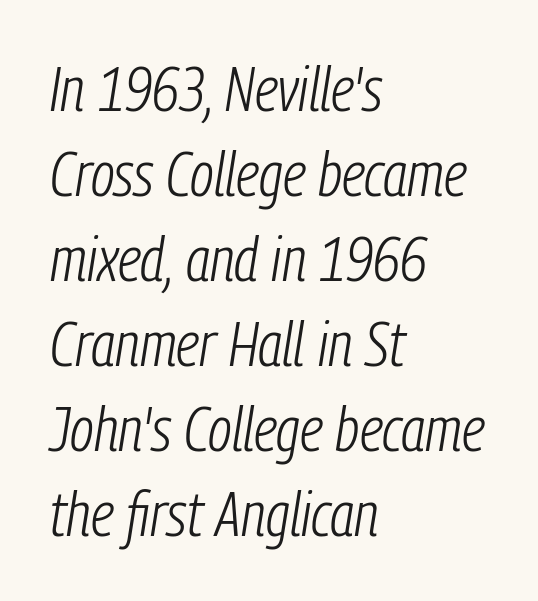
Unbolded letterforms with no extra heft. The rows are spaced the way most documents space them. Here the glyphs are tracked normally, forming tight word shapes. Is the block centered? No — it sits flush against the left margin.
